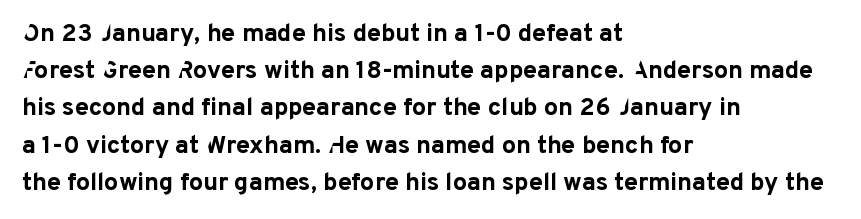
{"italic": "no", "bold": "yes", "underline": "no", "align": "left", "line_spacing": "normal", "line_spacing_ratio": 1.49, "letter_spacing": "normal", "letter_spacing_em": 0.0, "glyph_px": 25}
